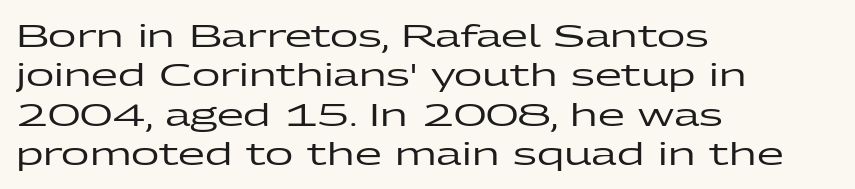
Q: Is the text italic (slanted)? A: No, it is upright.
Q: Is the typeface a serif or a sans-serif typeface? A: Sans-serif.
Q: Is the text underlined? A: No.
Q: How is the paragraph aligned? A: Left-aligned.
Q: Is the spacing between letters normal or unusually wide? A: Normal.
Q: Is the spacing between lines tight, normal or loose? A: Normal.
Q: Width (condensed, normal, or wide)? A: Wide.
Q: Stroke contrast? A: Low.
Q: x-height? A: Medium.
Q: Monospaced? A: No.
